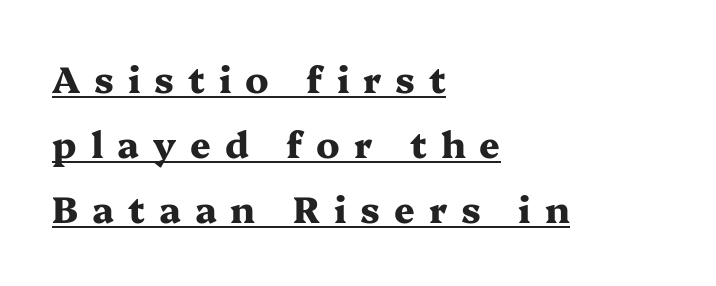
The image shows 36 px heavy, wide serif type, upright; set left-aligned, line spacing 1.81x, unusually wide letter spacing (+0.39 em), underlined; medium stroke contrast and a medium x-height.
